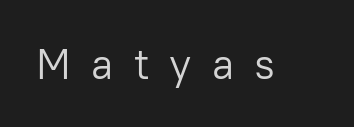
{"serif": "no", "italic": "no", "bold": "no", "weight": "light", "width": "normal", "stroke_contrast": "low", "x_height": "medium", "monospaced": "no", "underline": "no", "letter_spacing": "wide", "letter_spacing_em": 0.47, "glyph_px": 43}
